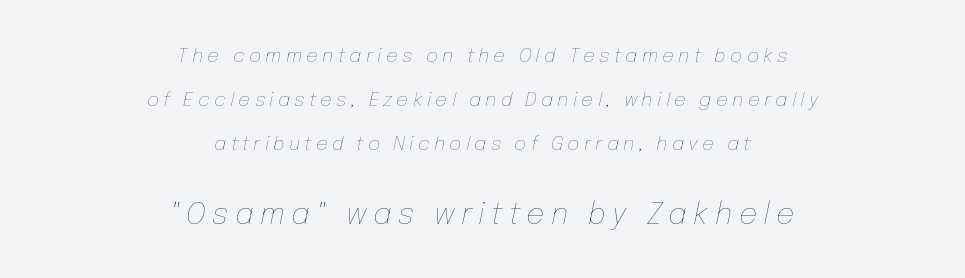
{"italic": "yes", "lean": "right", "slant_degrees": 12, "bold": "no", "weight": "thin", "width": "normal", "stroke_contrast": "low", "x_height": "medium", "monospaced": "no", "underline": "no", "align": "center", "line_spacing": "loose", "line_spacing_ratio": 2.32, "letter_spacing": "wide", "letter_spacing_em": 0.22, "larger_block": "second", "size_ratio": 1.53, "glyph_px": 29}
